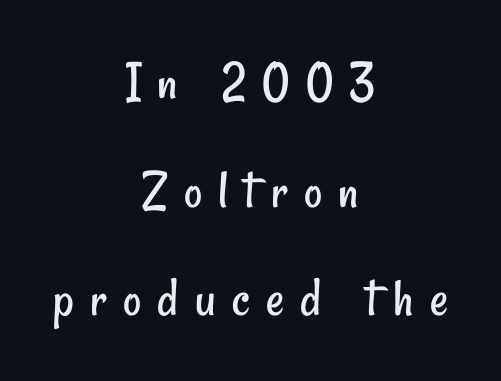
The image shows 56 px regular-weight, condensed sans-serif type; set centered, loose line spacing (1.94x), unusually wide letter spacing (+0.29 em), not underlined; low stroke contrast and a small x-height.
